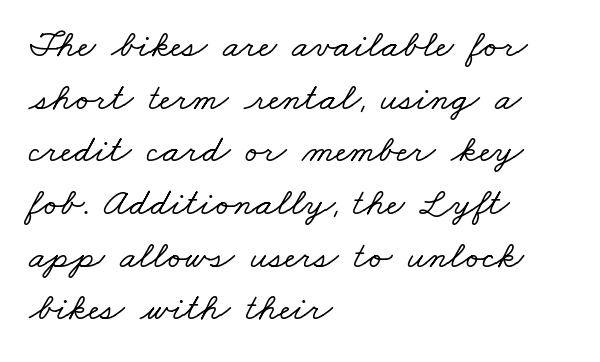
The image shows 39 px wide serif type; set left-aligned, normal line spacing (1.35x), normal letter spacing, not underlined; low stroke contrast and a small x-height.
